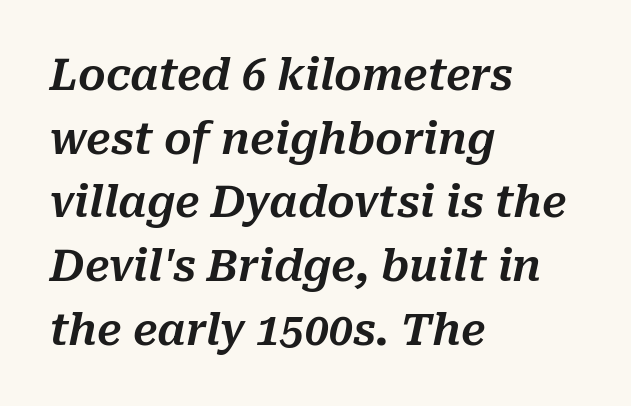
The image shows 43 px text type, italic (leaning right); set left-aligned, normal line spacing (1.48x), normal letter spacing, not underlined; medium stroke contrast and a medium x-height.
